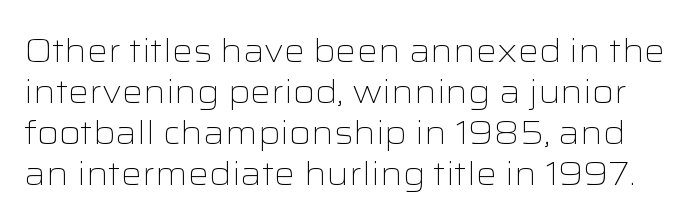
Q: Is the text bold? A: No.
Q: Is the text italic (slanted)? A: No, it is upright.
Q: Is the typeface a serif or a sans-serif typeface? A: Sans-serif.
Q: Is the text underlined? A: No.
Q: Is the spacing between letters normal or unusually wide? A: Normal.
Q: Width (condensed, normal, or wide)? A: Wide.
Q: Stroke contrast? A: Low.
Q: x-height? A: Medium.
Q: Monospaced? A: No.
